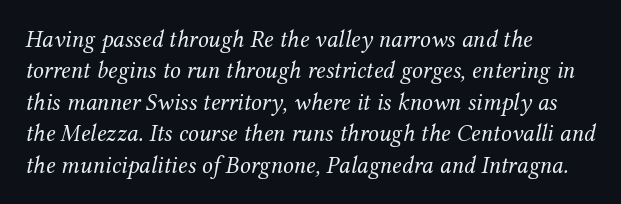
The image shows 24 px text type, italic (leaning right); set left-aligned, normal line spacing (1.31x), normal letter spacing, not underlined.
